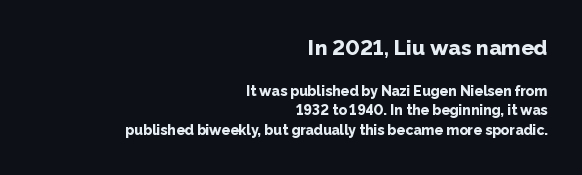
{"italic": "no", "bold": "yes", "underline": "no", "align": "right", "line_spacing": "normal", "line_spacing_ratio": 1.42, "letter_spacing": "normal", "letter_spacing_em": 0.0, "larger_block": "first", "size_ratio": 1.5, "glyph_px": 21}
